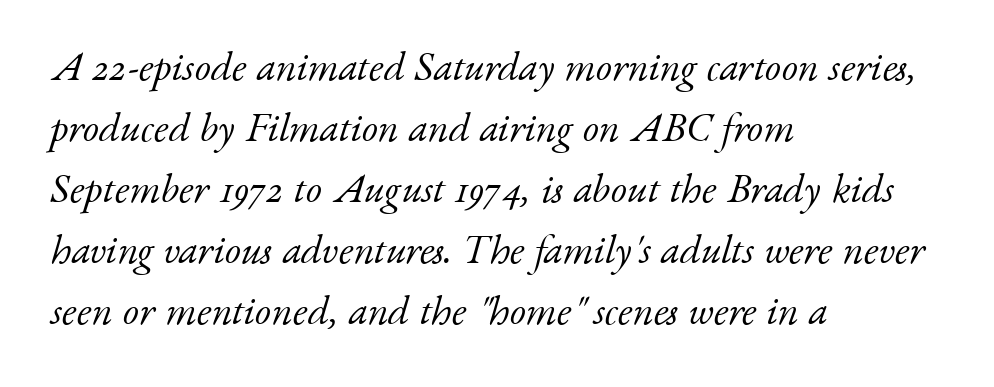
The image shows 41 px light serif type, italic (leaning right); set left-aligned, normal line spacing (1.49x), normal letter spacing, not underlined; low stroke contrast and a small x-height.
